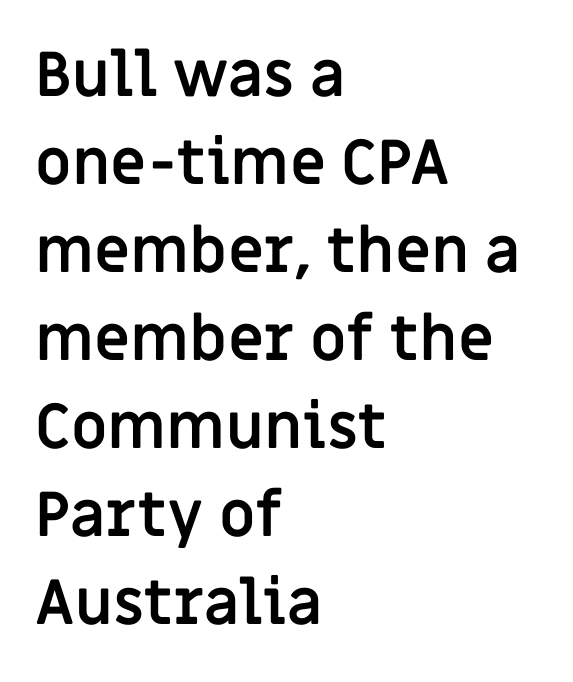
The image shows 62 px semibold sans-serif type, upright; set left-aligned, normal line spacing (1.42x), normal letter spacing, not underlined; low stroke contrast and a large x-height.
